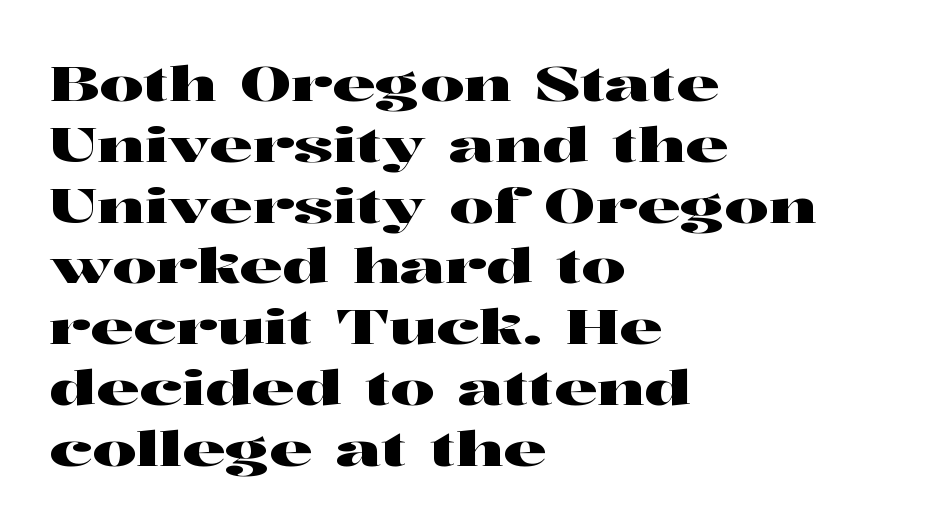
{"serif": "yes", "italic": "no", "width": "wide", "stroke_contrast": "high", "x_height": "medium", "monospaced": "no", "underline": "no", "align": "left", "line_spacing_ratio": 1.24, "letter_spacing": "normal", "letter_spacing_em": 0.0, "glyph_px": 49}
